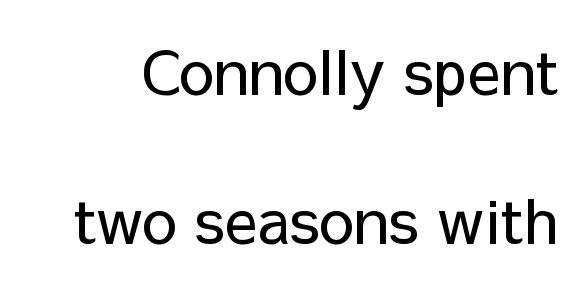
The image shows 62 px regular-weight sans-serif type, upright; set loose line spacing (2.4x), normal letter spacing, not underlined; low stroke contrast and a medium x-height.
